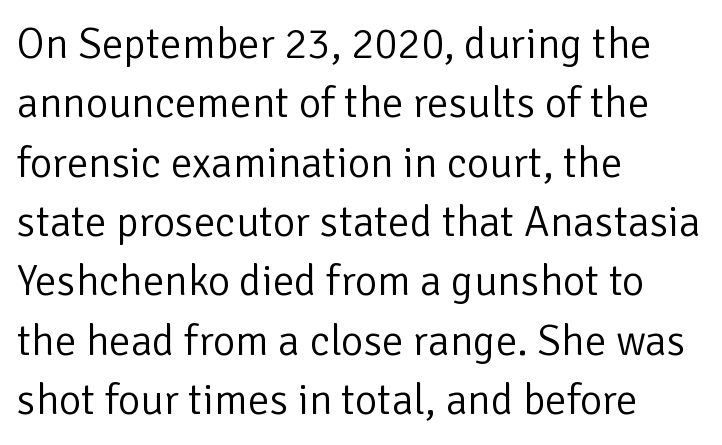
Compared with a centered layout, this one pins lines to the left instead. Baseline-to-baseline distance is the conventional proportion of letter height. Look at the tracking — it's just the regular setting, nothing added. Serifs: no, the terminals of the letterforms are clean.
